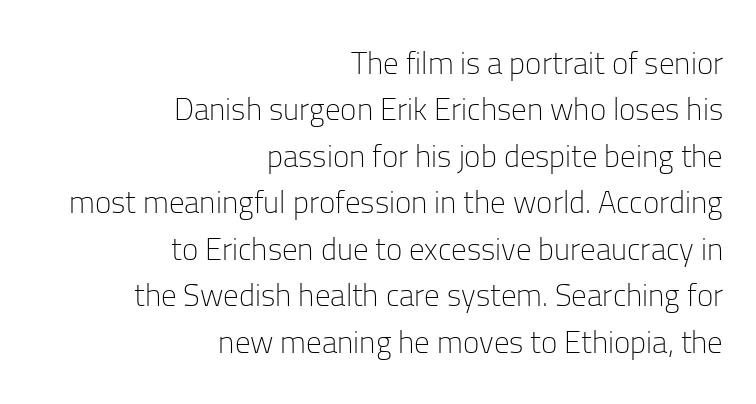
The text block is weighted toward the right margin, trailing off unevenly leftward. Anything drawn beneath the words? Only blank space. This sample uses a sans-serif face. Vertical stems look standard width or narrower in stroke. Think of a printed novel: that variable character pitch is what you see here.
